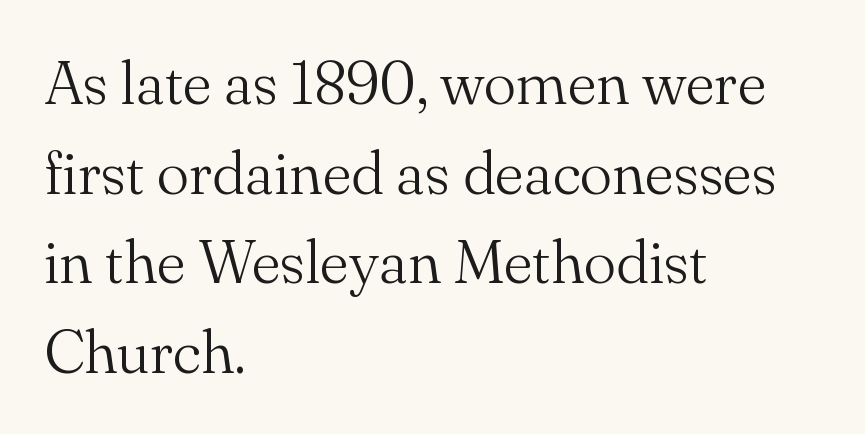
Honestly, there is no underline to notice here at all. Counters stay open thanks to moderate or lighter strokes. Regular leading. Leftover space on each line is placed entirely after the last word.
